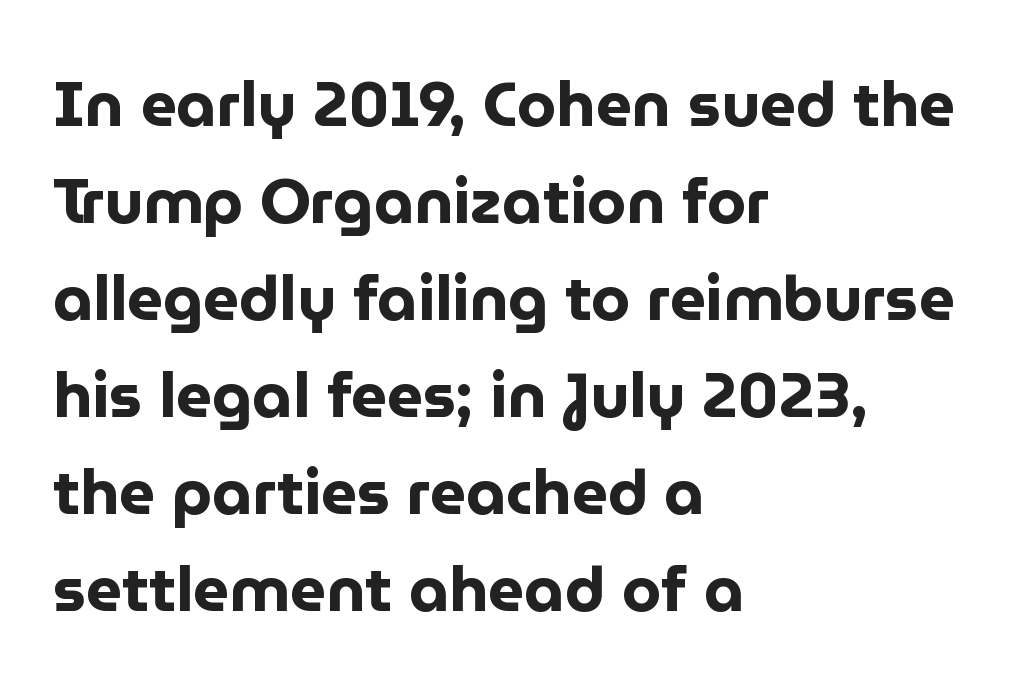
{"serif": "no", "italic": "no", "bold": "yes", "weight": "bold", "width": "normal", "stroke_contrast": "low", "x_height": "medium", "monospaced": "no", "underline": "no", "align": "left", "line_spacing": "normal", "line_spacing_ratio": 1.54, "letter_spacing": "normal", "letter_spacing_em": 0.0, "glyph_px": 63}
